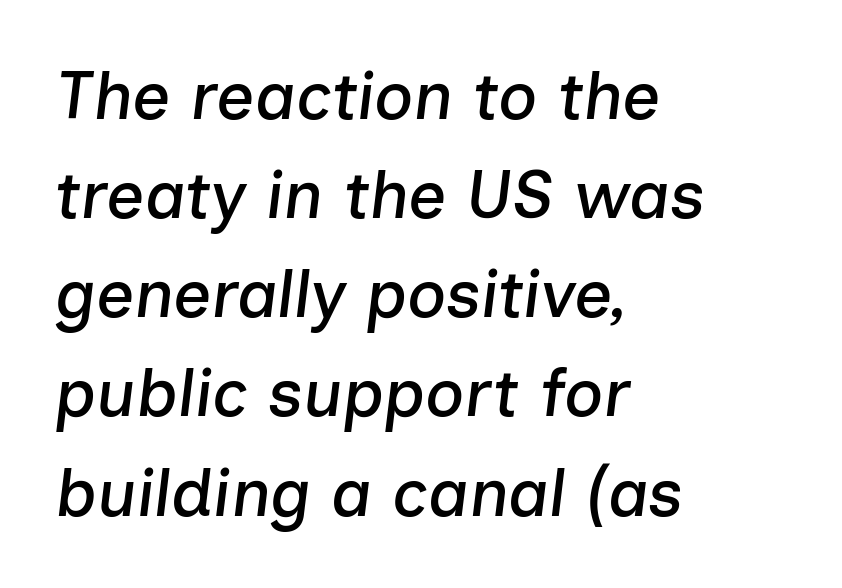
Q: Is the text italic (slanted)? A: Yes, it leans right by about 7 degrees.
Q: Is the text underlined? A: No.
Q: How is the paragraph aligned? A: Left-aligned.
Q: Is the spacing between letters normal or unusually wide? A: Normal.
Q: Is the spacing between lines tight, normal or loose? A: Normal.
Q: Width (condensed, normal, or wide)? A: Normal.
Q: Stroke contrast? A: Low.
Q: x-height? A: Medium.
Q: Monospaced? A: No.
